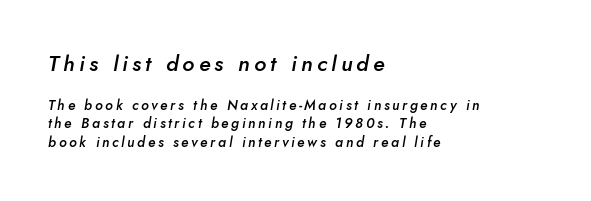
Block one is the big one; block two sits smaller underneath. This sample uses an oblique cut, with every glyph tilted off the vertical. The glyphs are unaccompanied by any horizontal stroke below them. The face used here is a semibold: visibly heavier than regular, lighter than bold. Rows of type keep a routine distance in the vertical direction. The rag falls on the right side of this text block.
